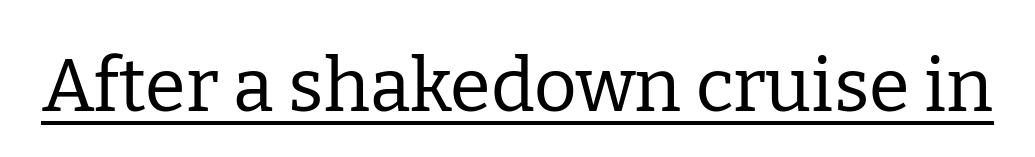
Q: Is the text bold? A: No.
Q: Is the text italic (slanted)? A: No, it is upright.
Q: Is the typeface a serif or a sans-serif typeface? A: Serif.
Q: Is the text underlined? A: Yes.
Q: Is the spacing between letters normal or unusually wide? A: Normal.
Q: Width (condensed, normal, or wide)? A: Normal.
Q: Stroke contrast? A: Low.
Q: x-height? A: Medium.
Q: Monospaced? A: No.
